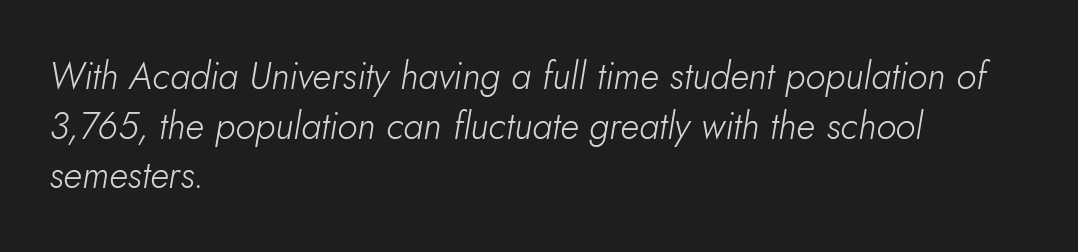
Q: Is the text bold? A: No.
Q: Is the text italic (slanted)? A: Yes, it leans right by about 5 degrees.
Q: Is the text underlined? A: No.
Q: How is the paragraph aligned? A: Left-aligned.
Q: Is the spacing between letters normal or unusually wide? A: Normal.
Q: Is the spacing between lines tight, normal or loose? A: Normal.
Q: Width (condensed, normal, or wide)? A: Normal.
Q: Stroke contrast? A: Low.
Q: x-height? A: Small.
Q: Monospaced? A: No.
